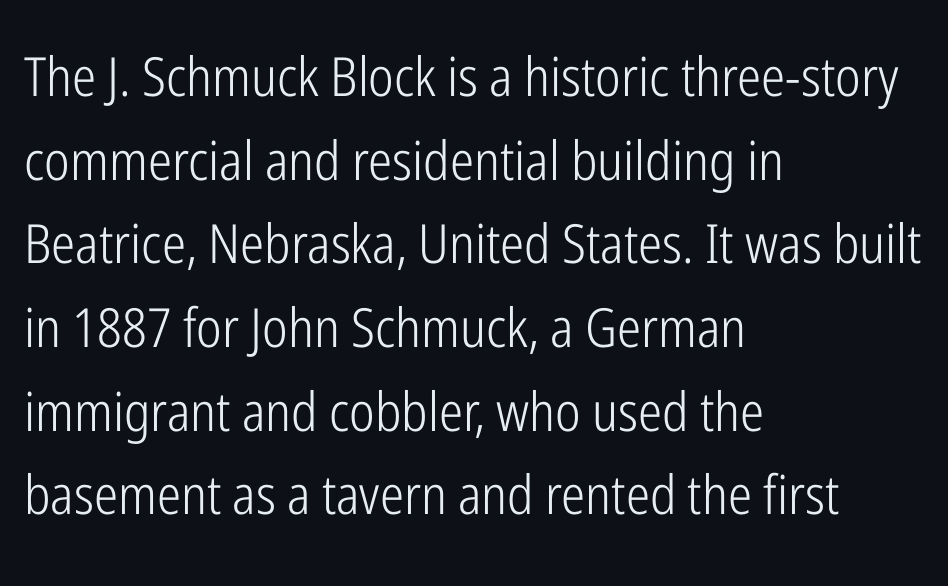
The image shows 54 px light, condensed sans-serif type, upright; set left-aligned, normal line spacing (1.55x), normal letter spacing, not underlined; low stroke contrast and a medium x-height.
